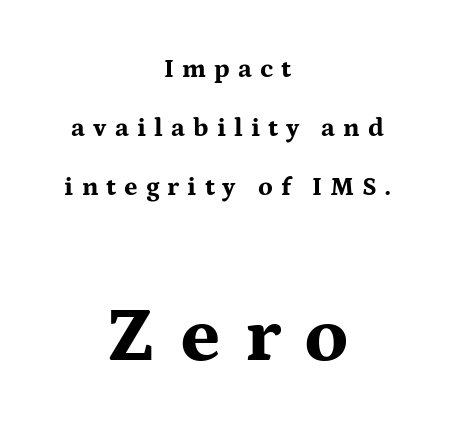
The image shows 78 px bold, wide serif type, upright; set centered, loose line spacing (2.26x), unusually wide letter spacing (+0.31 em), not underlined; the second (bottom) block is 3.0x larger; medium stroke contrast and a medium x-height.
